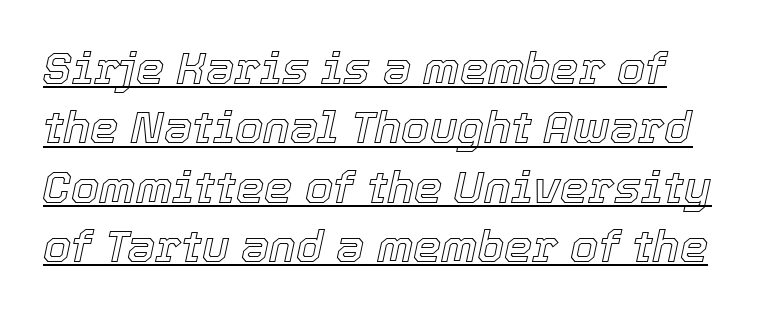
A typesetter would call this proportional, since set widths differ per character. Emphasis-style slanted type is in use. Observe the ordinary spacing: letters are neighbours, not strangers. The rendering uses the underline text-decoration. A student would call this left alignment; a typographer would say flush left, rag right. These lines sit exactly where default settings would place them.
